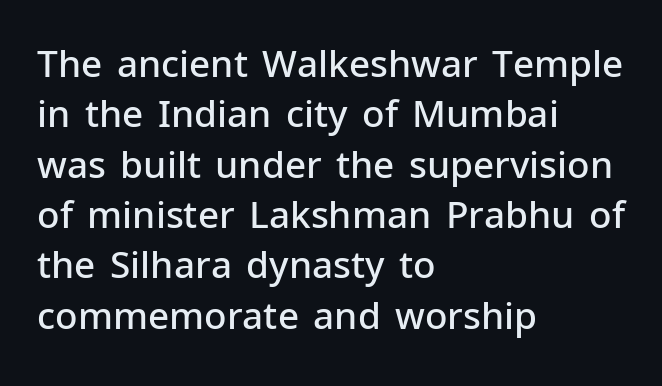
Q: Is the text bold? A: Semi-bold.
Q: Is the text italic (slanted)? A: No, it is upright.
Q: Is the typeface a serif or a sans-serif typeface? A: Sans-serif.
Q: Is the text underlined? A: No.
Q: How is the paragraph aligned? A: Left-aligned.
Q: Is the spacing between letters normal or unusually wide? A: Normal.
Q: Is the spacing between lines tight, normal or loose? A: Normal.
Q: Width (condensed, normal, or wide)? A: Normal.
Q: Stroke contrast? A: Low.
Q: x-height? A: Medium.
Q: Monospaced? A: No.
